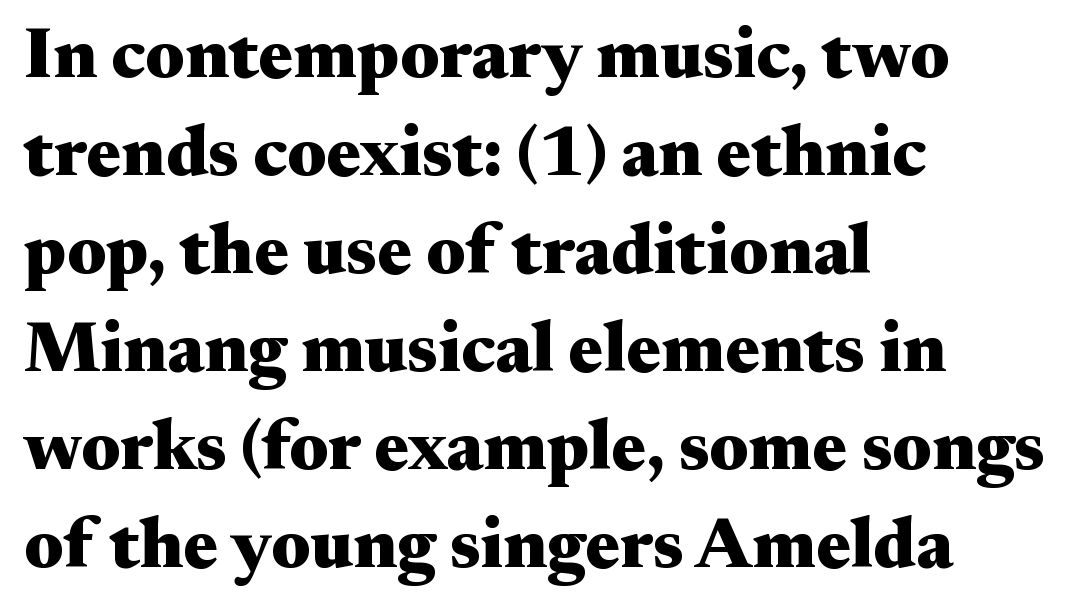
{"serif": "yes", "italic": "no", "bold": "yes", "weight": "heavy", "width": "wide", "stroke_contrast": "medium", "x_height": "small", "monospaced": "no", "underline": "no", "align": "left", "line_spacing": "normal", "line_spacing_ratio": 1.36, "letter_spacing": "normal", "letter_spacing_em": 0.0, "glyph_px": 72}
